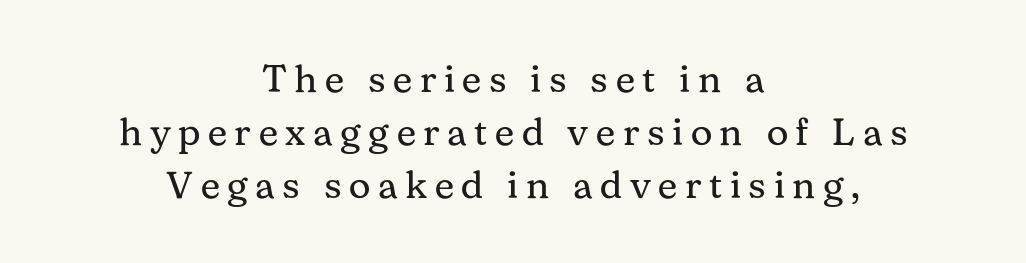
Glance below the letters and you will spot only blank space. The letters stand straight up with perfectly vertical stems. There is plenty of visible air inserted between adjacent glyphs. The font sits on the lighter half of the weight spectrum, regular included. These lines sit exactly where default settings would place them. Is this a fixed-width face? No — the glyphs have proportional, varying widths.
